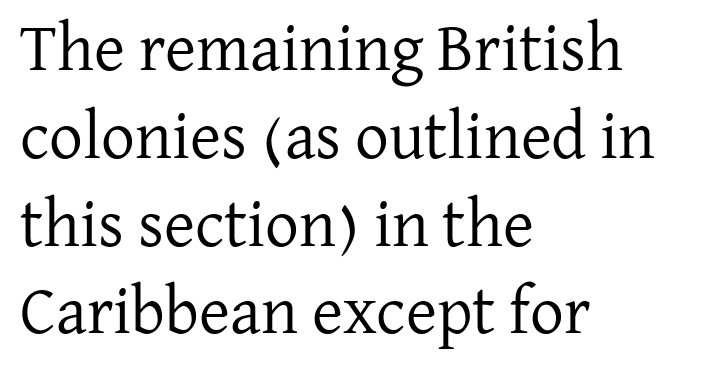
Look at the bottom of the vertical strokes: they flare into serifs here. Does the copy run flush right? No — it runs flush left. Is this a fixed-width face? No — the glyphs have proportional, varying widths. Heft: none added — not bold. Clear beneath every line of the passage. Every character sits straight up, as roman type does.
